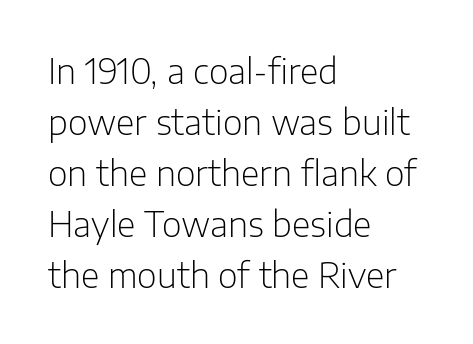
The image shows 34 px light sans-serif type, upright; set left-aligned, normal line spacing (1.5x), normal letter spacing, not underlined; low stroke contrast and a medium x-height.
